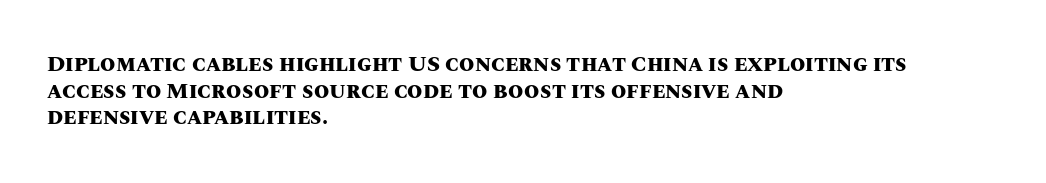
Q: Is the text bold? A: Yes.
Q: Is the text italic (slanted)? A: No, it is upright.
Q: Is the text underlined? A: No.
Q: How is the paragraph aligned? A: Left-aligned.
Q: Is the spacing between letters normal or unusually wide? A: Normal.
